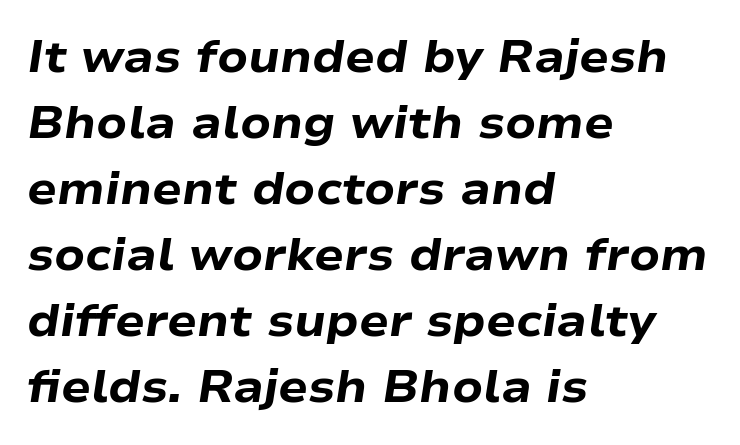
{"italic": "yes", "lean": "right", "slant_degrees": 9, "bold": "yes", "weight": "heavy", "width": "wide", "stroke_contrast": "low", "x_height": "medium", "monospaced": "no", "underline": "no", "align": "left", "line_spacing": "normal", "line_spacing_ratio": 1.5, "letter_spacing": "normal", "letter_spacing_em": 0.0, "glyph_px": 44}
